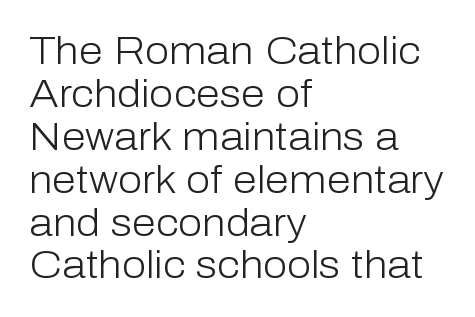
The image shows 39 px light sans-serif type, upright; set left-aligned, tight line spacing (1.1x), normal letter spacing, not underlined; low stroke contrast and a medium x-height.
